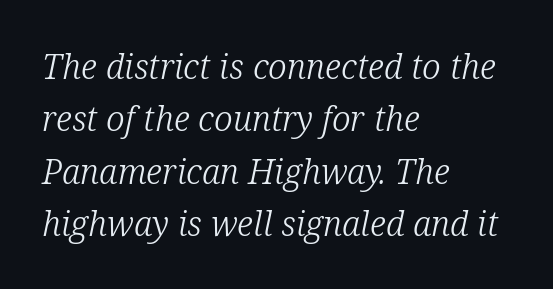
The image shows 34 px light serif type, italic (leaning right); set left-aligned, normal line spacing (1.54x), normal letter spacing, not underlined; low stroke contrast and a medium x-height.
